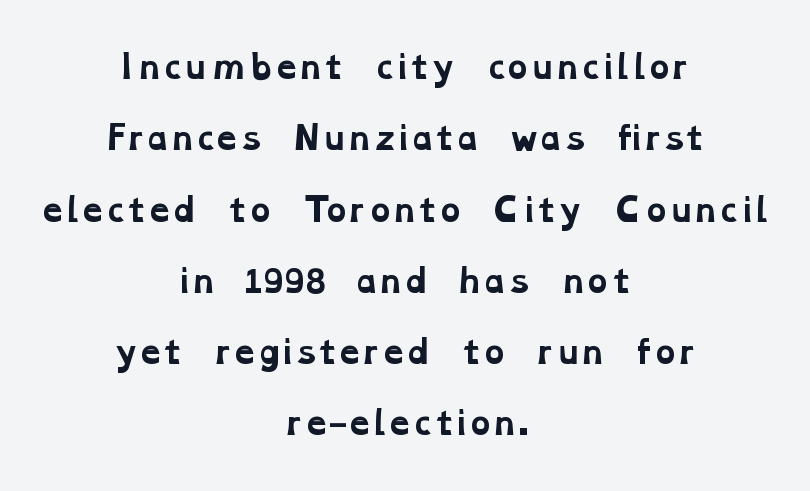
Q: Is the text bold? A: Yes.
Q: Is the typeface a serif or a sans-serif typeface? A: Serif.
Q: Is the text underlined? A: No.
Q: How is the paragraph aligned? A: Centered.
Q: Is the spacing between letters normal or unusually wide? A: Normal.
Q: Is the spacing between lines tight, normal or loose? A: Loose.
Q: Width (condensed, normal, or wide)? A: Wide.
Q: Stroke contrast? A: Low.
Q: x-height? A: Medium.
Q: Monospaced? A: No.
